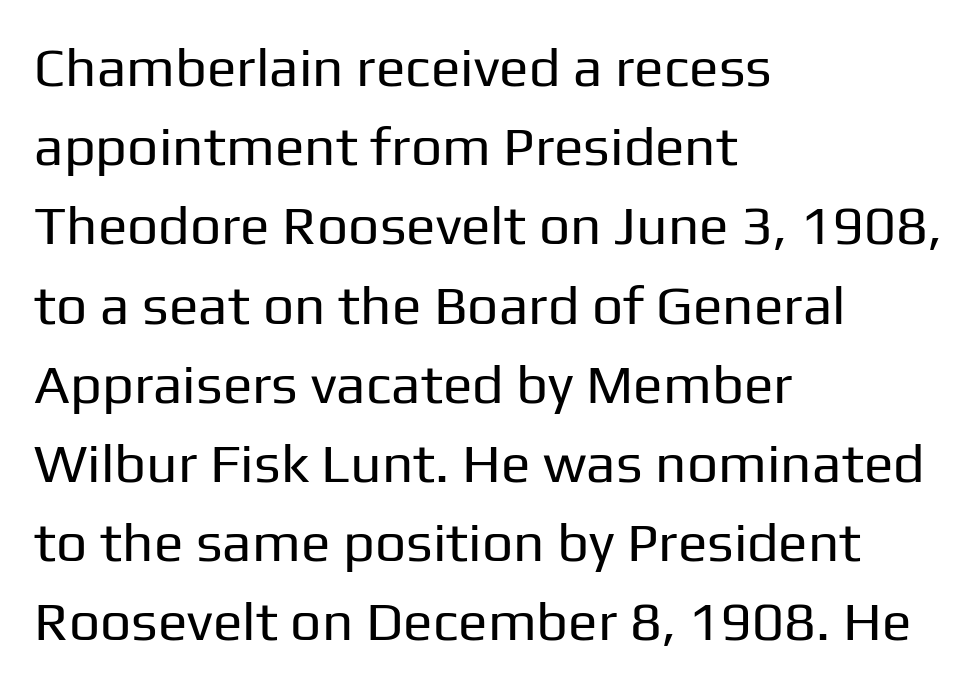
Q: Is the text bold? A: No.
Q: Is the text italic (slanted)? A: No, it is upright.
Q: Is the typeface a serif or a sans-serif typeface? A: Sans-serif.
Q: Is the text underlined? A: No.
Q: How is the paragraph aligned? A: Left-aligned.
Q: Is the spacing between letters normal or unusually wide? A: Normal.
Q: Is the spacing between lines tight, normal or loose? A: Normal.
Q: Width (condensed, normal, or wide)? A: Normal.
Q: Stroke contrast? A: Low.
Q: x-height? A: Medium.
Q: Monospaced? A: No.
